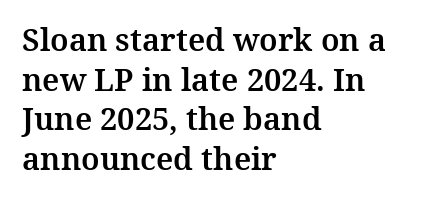
Q: Is the text italic (slanted)? A: No, it is upright.
Q: Is the typeface a serif or a sans-serif typeface? A: Serif.
Q: Is the text underlined? A: No.
Q: How is the paragraph aligned? A: Left-aligned.
Q: Is the spacing between letters normal or unusually wide? A: Normal.
Q: Is the spacing between lines tight, normal or loose? A: Normal.
Q: Width (condensed, normal, or wide)? A: Normal.
Q: Stroke contrast? A: Medium.
Q: x-height? A: Medium.
Q: Monospaced? A: No.
